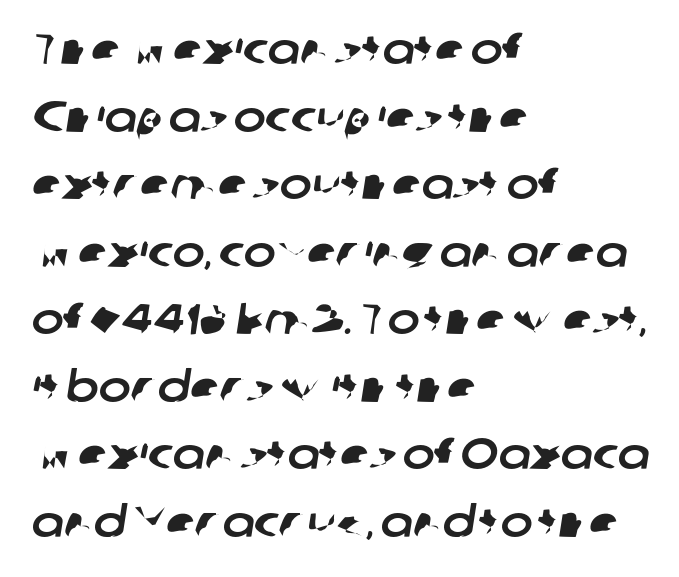
{"serif": "no", "width": "normal", "stroke_contrast": "low", "x_height": "medium", "monospaced": "no", "underline": "no", "align": "left", "line_spacing": "normal", "line_spacing_ratio": 1.57, "letter_spacing": "normal", "letter_spacing_em": 0.0, "glyph_px": 43}
